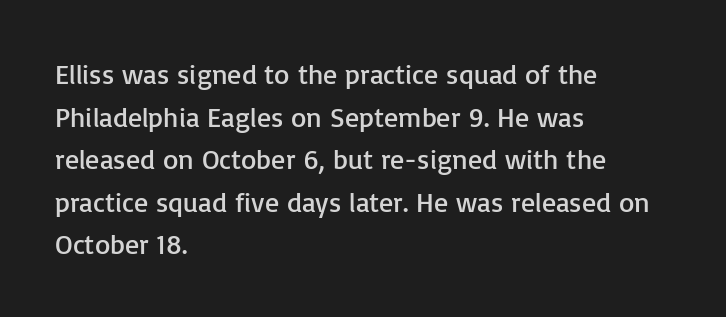
{"serif": "no", "italic": "no", "bold": "no", "weight": "regular", "width": "normal", "stroke_contrast": "low", "x_height": "medium", "monospaced": "no", "underline": "no", "align": "left", "line_spacing": "normal", "line_spacing_ratio": 1.52, "letter_spacing": "normal", "letter_spacing_em": 0.0, "glyph_px": 28}
